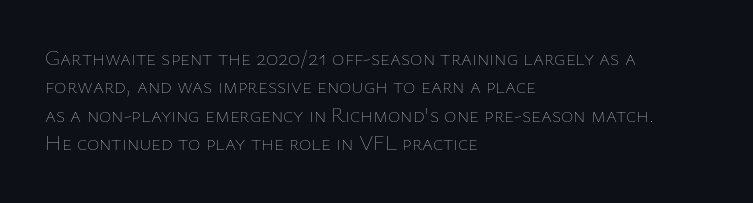
Q: Is the text bold? A: No.
Q: Is the text italic (slanted)? A: No, it is upright.
Q: Is the text underlined? A: No.
Q: How is the paragraph aligned? A: Left-aligned.
Q: Is the spacing between letters normal or unusually wide? A: Normal.
Q: Is the spacing between lines tight, normal or loose? A: Normal.
